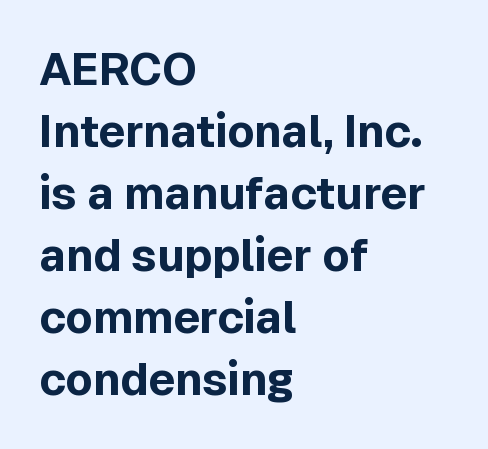
The image shows 45 px bold sans-serif type, upright; set left-aligned, normal line spacing (1.38x), normal letter spacing, not underlined; a medium x-height.
